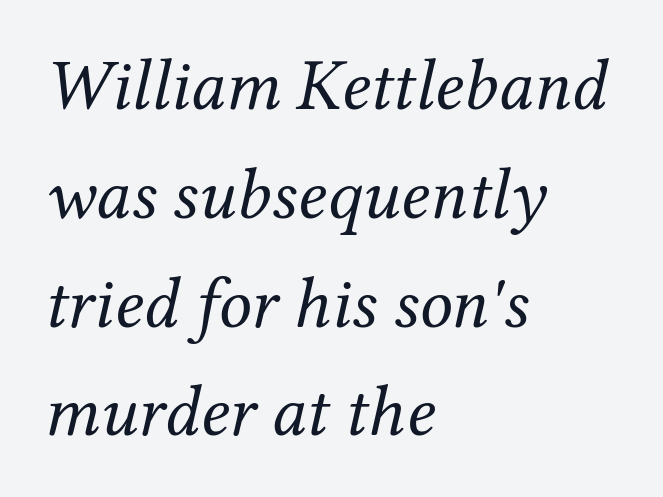
{"serif": "yes", "italic": "yes", "lean": "right", "slant_degrees": 12, "bold": "no", "weight": "regular", "width": "normal", "stroke_contrast": "medium", "x_height": "medium", "monospaced": "no", "underline": "no", "align": "left", "line_spacing": "normal", "line_spacing_ratio": 1.49, "letter_spacing": "normal", "letter_spacing_em": 0.0, "glyph_px": 73}
